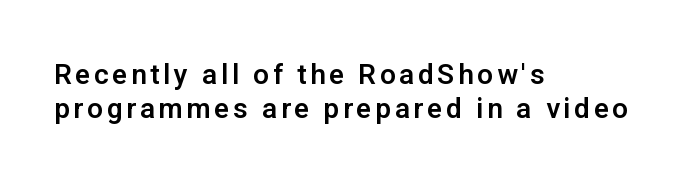
The image shows 28 px sans-serif type, upright; set left-aligned, line spacing 1.22x, not underlined; low stroke contrast and a medium x-height.
